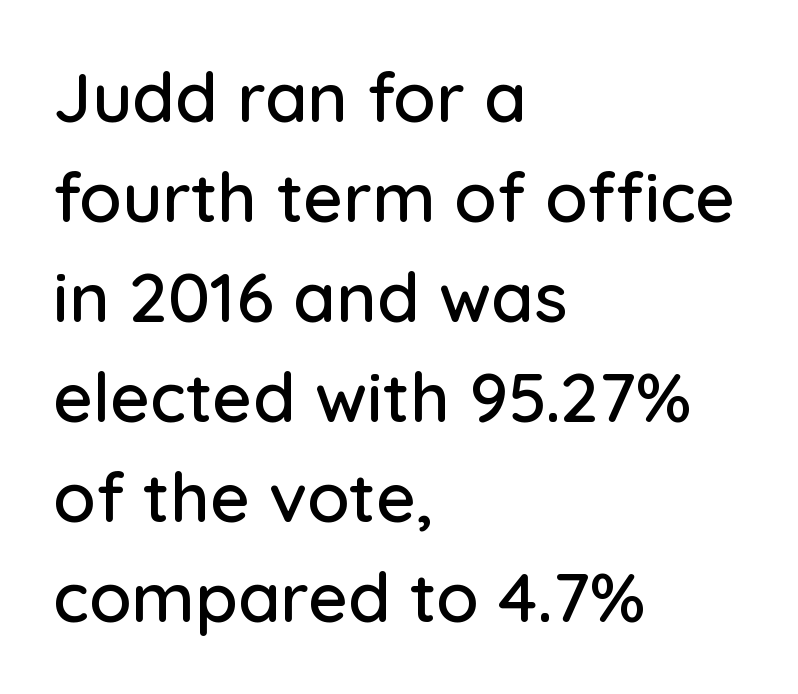
{"serif": "no", "italic": "no", "width": "normal", "stroke_contrast": "low", "x_height": "medium", "monospaced": "no", "underline": "no", "align": "left", "line_spacing": "normal", "line_spacing_ratio": 1.45, "letter_spacing": "normal", "letter_spacing_em": 0.0, "glyph_px": 69}
